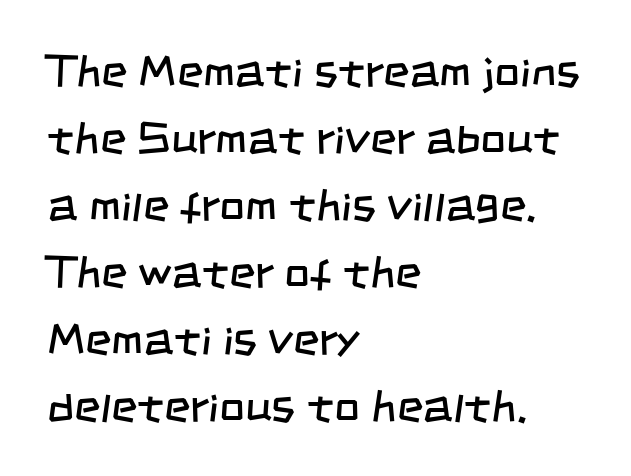
{"serif": "no", "bold": "no", "weight": "regular", "width": "condensed", "stroke_contrast": "low", "x_height": "large", "monospaced": "no", "underline": "no", "align": "left", "line_spacing": "normal", "line_spacing_ratio": 1.49, "letter_spacing": "normal", "letter_spacing_em": 0.0, "glyph_px": 45}
